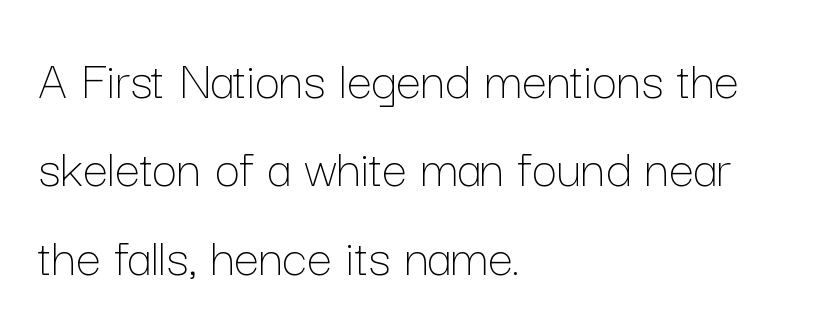
The image shows 56 px thin type, upright; set left-aligned, normal line spacing (1.58x), normal letter spacing, not underlined; low stroke contrast and a medium x-height.
